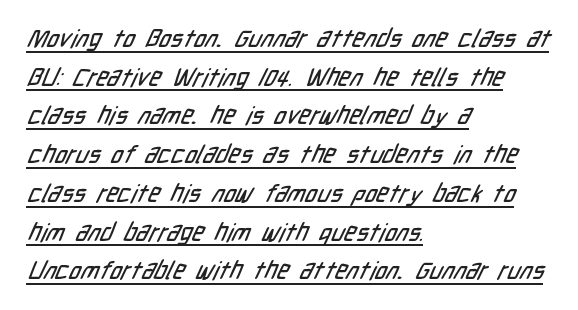
The image shows 25 px text type; set left-aligned, normal line spacing (1.55x), normal letter spacing, underlined.
